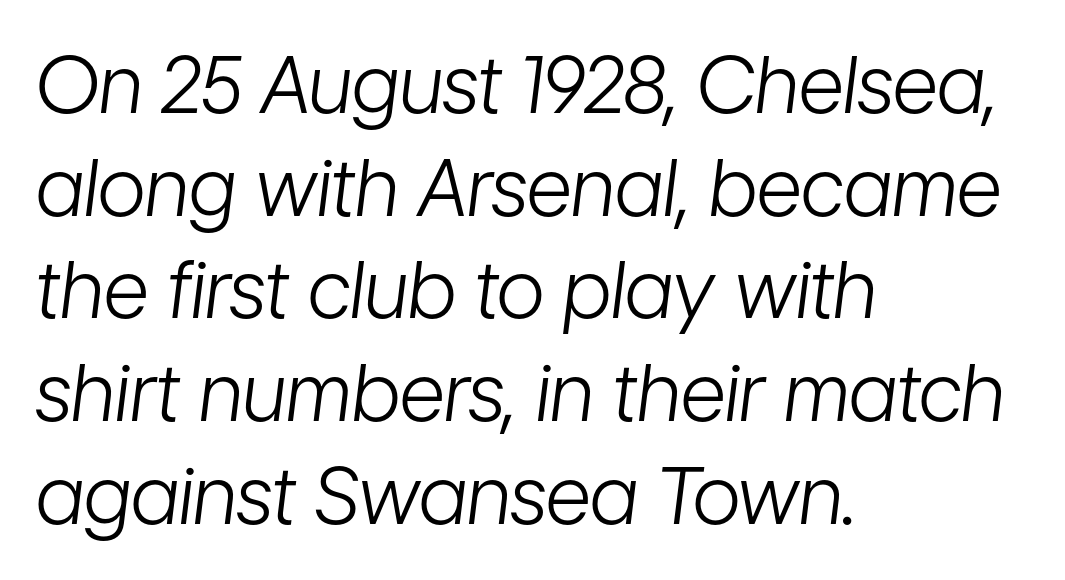
{"italic": "yes", "lean": "right", "slant_degrees": 7, "bold": "no", "weight": "light", "width": "condensed", "stroke_contrast": "low", "x_height": "medium", "monospaced": "no", "underline": "no", "align": "left", "line_spacing": "normal", "line_spacing_ratio": 1.3, "letter_spacing": "normal", "letter_spacing_em": 0.0, "glyph_px": 79}
